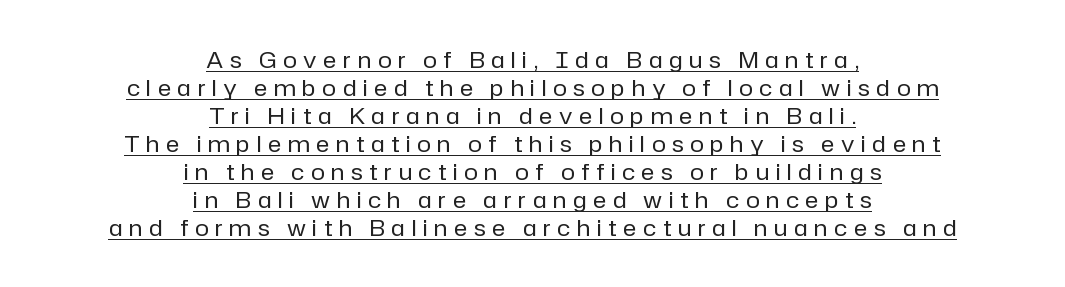
The image shows 23 px text type, upright; set centered, line spacing 1.22x, unusually wide letter spacing (+0.29 em), underlined.
